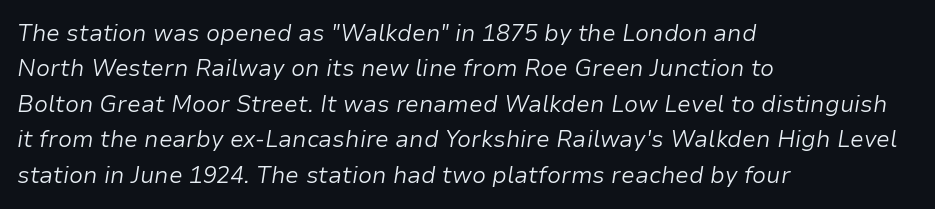
Caption: face not bold, strokes unweighted. Is the block centered? No — it sits flush against the left margin. Does the leading feel generous? No, just average. No extra tracking has been applied to these lines. The glyphs are unaccompanied by any horizontal stroke below them.
